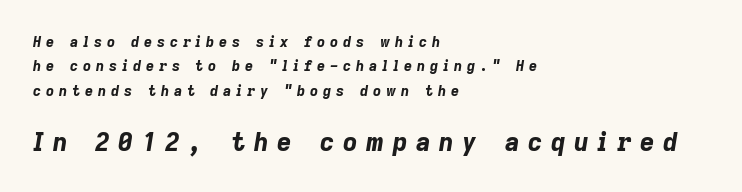
Q: Is the text bold? A: Yes.
Q: Is the text italic (slanted)? A: Yes, it leans right by about 9 degrees.
Q: Is the text underlined? A: No.
Q: How is the paragraph aligned? A: Left-aligned.
Q: Is the spacing between letters normal or unusually wide? A: Unusually wide.
Q: Which block of text is set in a larger size, the first (top) or the second (bottom)? A: The second (bottom) one.
